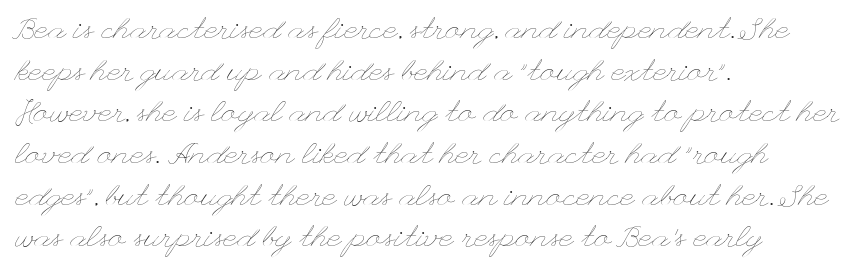
Q: Is the text bold? A: No.
Q: Is the text italic (slanted)? A: Yes.
Q: Is the text underlined? A: No.
Q: How is the paragraph aligned? A: Left-aligned.
Q: Is the spacing between letters normal or unusually wide? A: Normal.
Q: Is the spacing between lines tight, normal or loose? A: Normal.
Q: Width (condensed, normal, or wide)? A: Wide.
Q: Stroke contrast? A: Low.
Q: x-height? A: Small.
